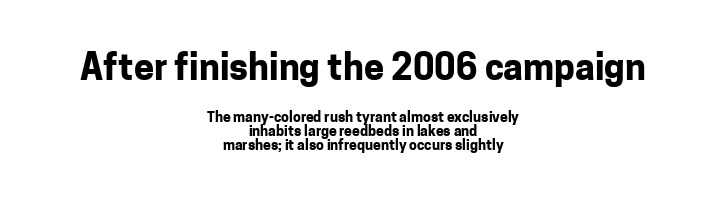
The image shows 36 px bold sans-serif type, upright; set centered, tight line spacing (0.99x), normal letter spacing, not underlined; the first (top) block is 2.57x larger; low stroke contrast and a medium x-height.
